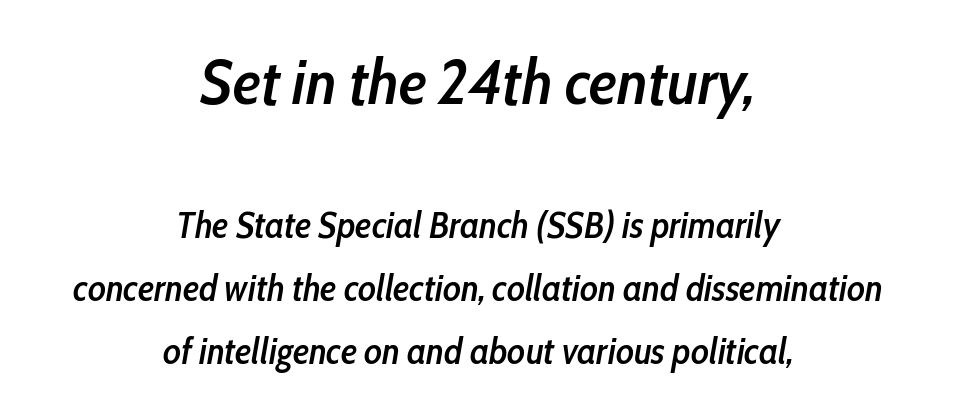
The image shows 64 px semibold, condensed type, italic (leaning right); set centered, normal line spacing (1.7x), normal letter spacing, not underlined; the first (top) block is 1.73x larger; low stroke contrast and a medium x-height.
